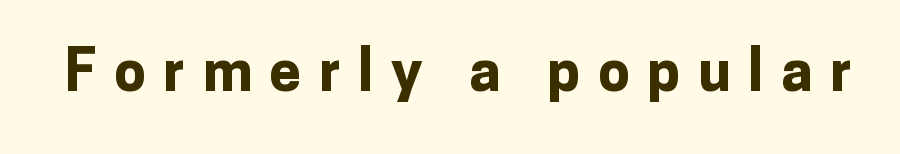
The image shows 57 px bold sans-serif type, upright; set unusually wide letter spacing (+0.31 em), not underlined; low stroke contrast and a medium x-height.
